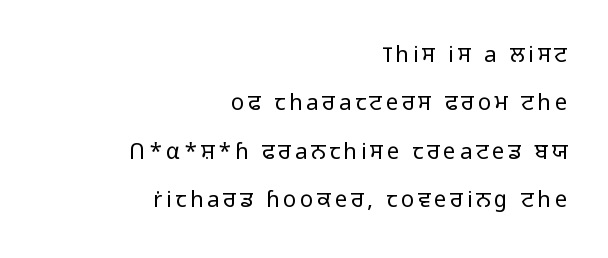
Is there any slant? The stems are plumb. Ink coverage per letter is moderate at most. Any mark beneath the type? The region is blank. These lines are set flush right with a ragged left edge.
